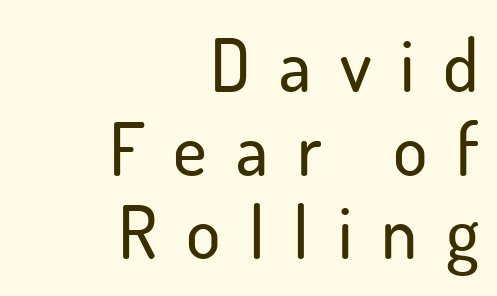
Q: Is the text italic (slanted)? A: No, it is upright.
Q: Is the typeface a serif or a sans-serif typeface? A: Sans-serif.
Q: Is the text underlined? A: No.
Q: How is the paragraph aligned? A: Right-aligned.
Q: Is the spacing between letters normal or unusually wide? A: Unusually wide.
Q: Width (condensed, normal, or wide)? A: Normal.
Q: Stroke contrast? A: Low.
Q: x-height? A: Small.
Q: Monospaced? A: No.
